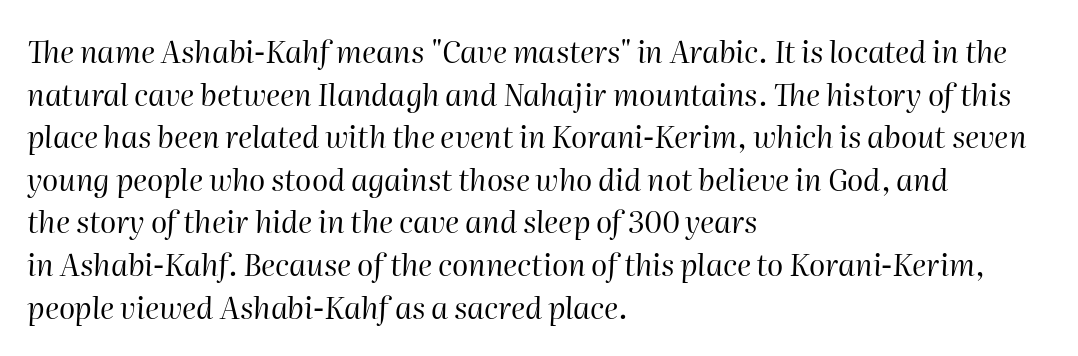
Q: Is the text bold? A: No.
Q: Is the text italic (slanted)? A: Yes, it leans right by about 2 degrees.
Q: Is the text underlined? A: No.
Q: How is the paragraph aligned? A: Left-aligned.
Q: Is the spacing between letters normal or unusually wide? A: Normal.
Q: Is the spacing between lines tight, normal or loose? A: Normal.
Q: Width (condensed, normal, or wide)? A: Normal.
Q: Stroke contrast? A: High.
Q: x-height? A: Medium.
Q: Monospaced? A: No.
